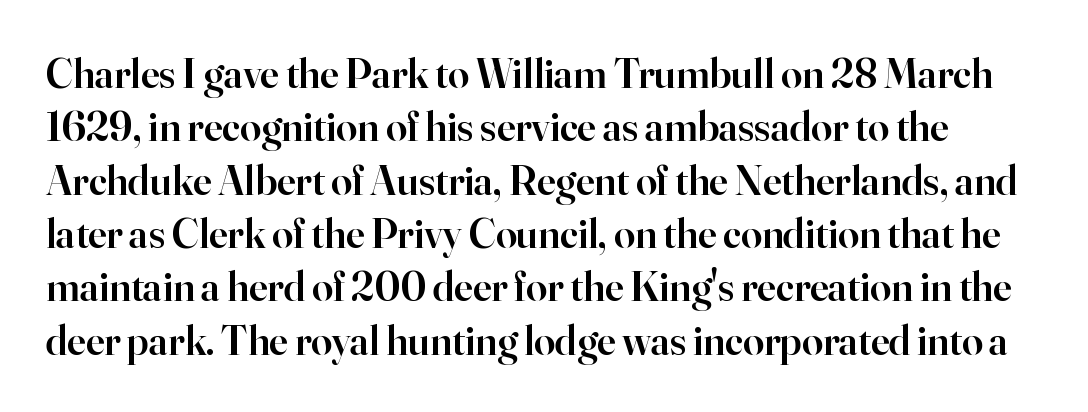
{"serif": "yes", "italic": "no", "bold": "semi", "weight": "semibold", "width": "normal", "stroke_contrast": "high", "x_height": "small", "monospaced": "no", "underline": "no", "line_spacing": "normal", "line_spacing_ratio": 1.27, "letter_spacing": "normal", "letter_spacing_em": 0.0, "glyph_px": 42}
